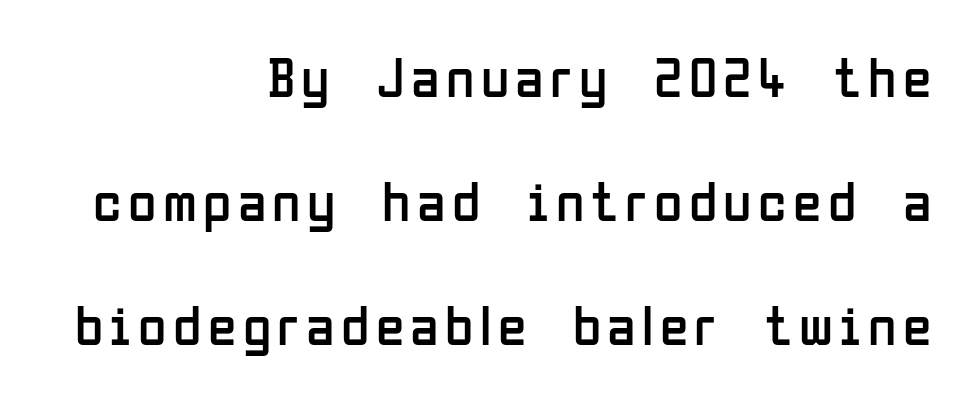
{"serif": "no", "italic": "no", "bold": "no", "weight": "regular", "width": "condensed", "stroke_contrast": "low", "x_height": "medium", "monospaced": "no", "underline": "no", "align": "right", "line_spacing": "loose", "line_spacing_ratio": 2.14, "glyph_px": 58}
